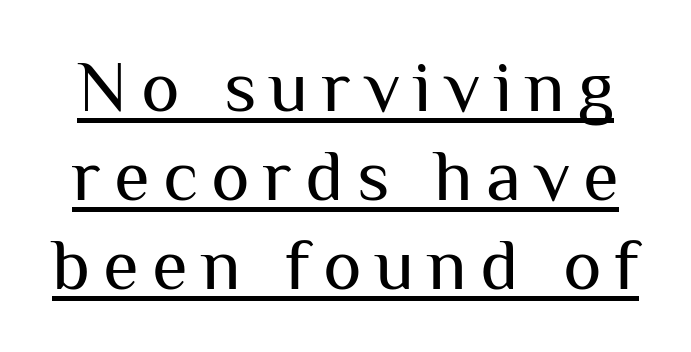
The image shows 73 px regular-weight sans-serif type, upright; set line spacing 1.22x, underlined; medium stroke contrast and a medium x-height.
